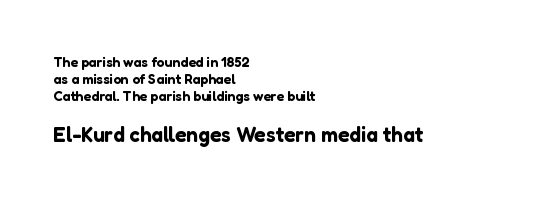
Q: Is the text italic (slanted)? A: No, it is upright.
Q: Is the text underlined? A: No.
Q: How is the paragraph aligned? A: Left-aligned.
Q: Is the spacing between letters normal or unusually wide? A: Normal.
Q: Which block of text is set in a larger size, the first (top) or the second (bottom)? A: The second (bottom) one.
